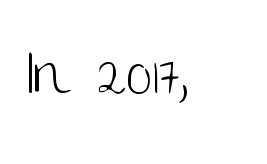
{"serif": "no", "italic": "no", "bold": "no", "weight": "light", "width": "normal", "stroke_contrast": "low", "x_height": "large", "monospaced": "no", "underline": "no", "letter_spacing": "normal", "letter_spacing_em": 0.0, "glyph_px": 59}
